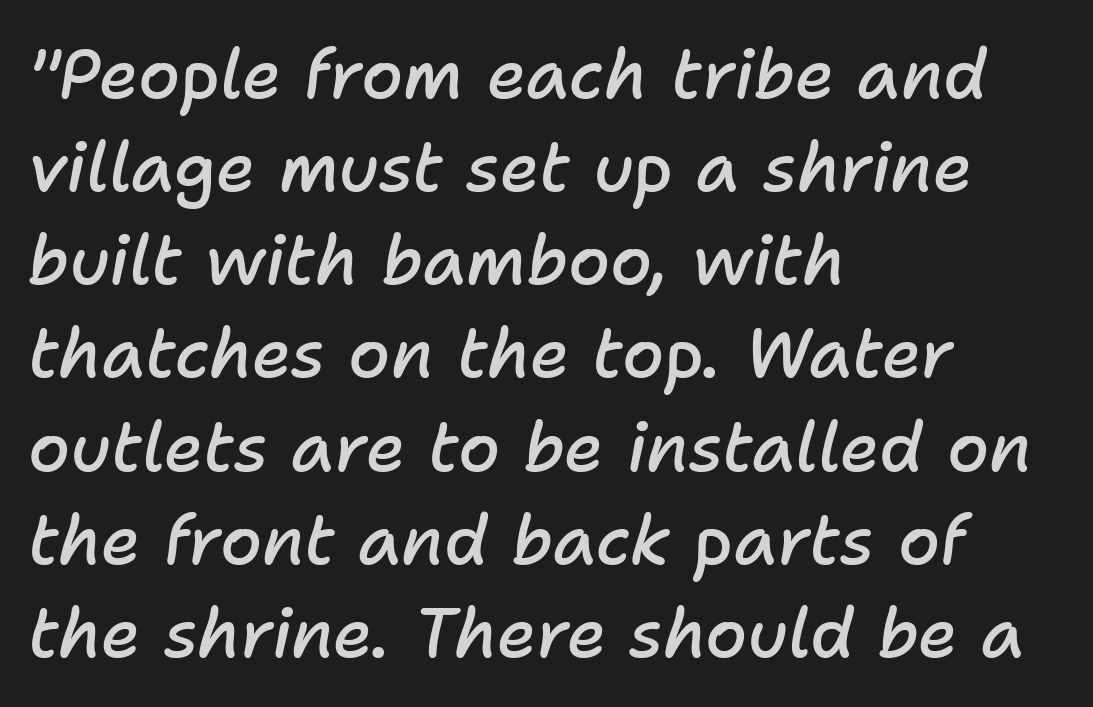
Q: Is the text bold? A: Semi-bold.
Q: Is the text italic (slanted)? A: Yes, it leans right by about 11 degrees.
Q: Is the text underlined? A: No.
Q: How is the paragraph aligned? A: Left-aligned.
Q: Is the spacing between letters normal or unusually wide? A: Normal.
Q: Is the spacing between lines tight, normal or loose? A: Normal.
Q: Width (condensed, normal, or wide)? A: Normal.
Q: Stroke contrast? A: Low.
Q: x-height? A: Medium.
Q: Monospaced? A: No.
